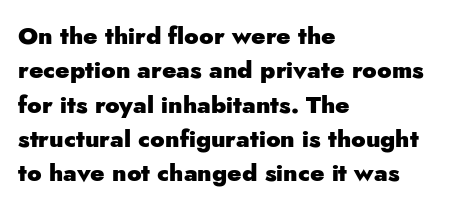
{"italic": "no", "bold": "yes", "underline": "no", "align": "left", "line_spacing": "normal", "line_spacing_ratio": 1.43, "letter_spacing": "normal", "letter_spacing_em": 0.0, "glyph_px": 24}
